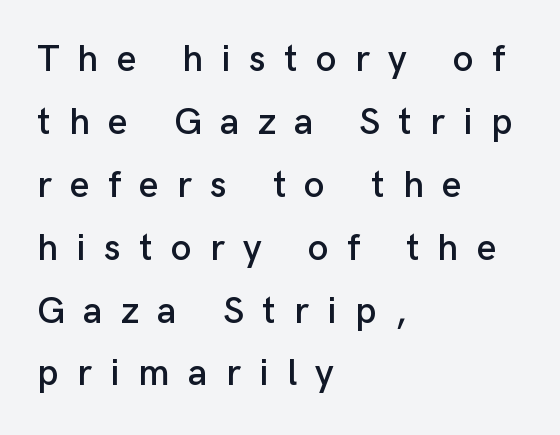
Whoever set this chose a conventional vertical rhythm. Ascenders rise straight up at ninety degrees. Varying glyph widths throughout — classic text-font behaviour. The passage is arranged the way most books set body copy — flush left.
